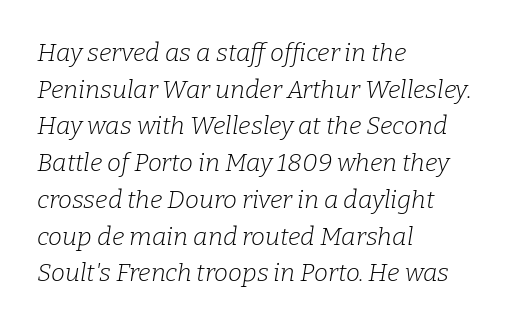
Q: Is the text bold? A: No.
Q: Is the text italic (slanted)? A: Yes, it leans right by about 9 degrees.
Q: Is the text underlined? A: No.
Q: How is the paragraph aligned? A: Left-aligned.
Q: Is the spacing between letters normal or unusually wide? A: Normal.
Q: Is the spacing between lines tight, normal or loose? A: Normal.
